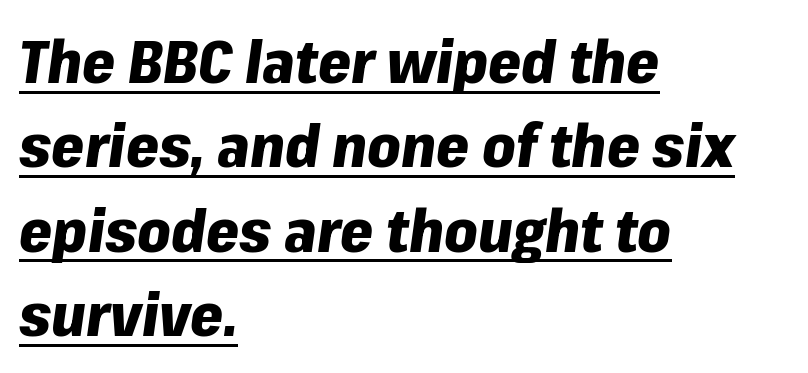
The image shows 59 px heavy type, italic (leaning right); set left-aligned, normal line spacing (1.43x), normal letter spacing, underlined; low stroke contrast and a medium x-height.
